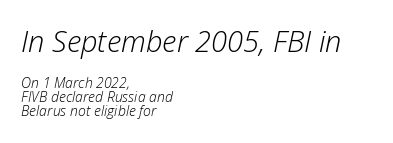
{"italic": "yes", "lean": "right", "slant_degrees": 12, "bold": "no", "weight": "light", "width": "normal", "stroke_contrast": "low", "x_height": "medium", "monospaced": "no", "underline": "no", "align": "left", "line_spacing": "tight", "line_spacing_ratio": 1.0, "letter_spacing": "normal", "letter_spacing_em": 0.0, "larger_block": "first", "size_ratio": 2.07, "glyph_px": 29}
